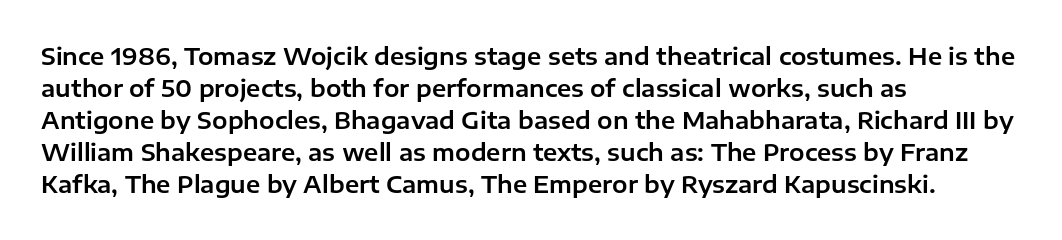
The image shows 23 px text type, upright; set left-aligned, normal line spacing (1.39x), normal letter spacing, not underlined.
